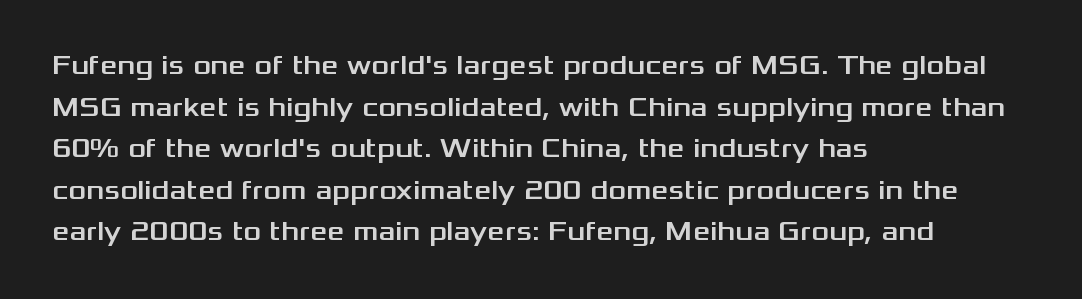
A typesetter would call this zero additional tracking. Line beginnings align vertically; line endings do not. The leading is moderate, giving the passage an even texture. No italicization has been applied; the sample stays upright. This rendering features lettering with no underline.
